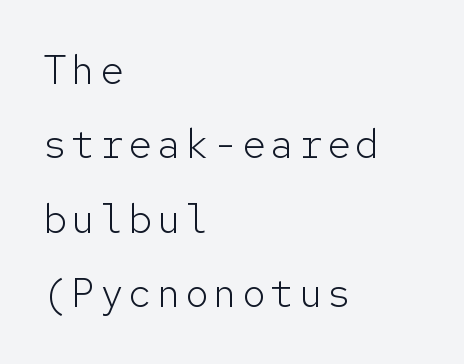
Q: Is the text bold? A: No.
Q: Is the text italic (slanted)? A: No, it is upright.
Q: Is the typeface a serif or a sans-serif typeface? A: Sans-serif.
Q: Is the text underlined? A: No.
Q: How is the paragraph aligned? A: Left-aligned.
Q: Width (condensed, normal, or wide)? A: Normal.
Q: Stroke contrast? A: Low.
Q: x-height? A: Medium.
Q: Monospaced? A: Yes.
